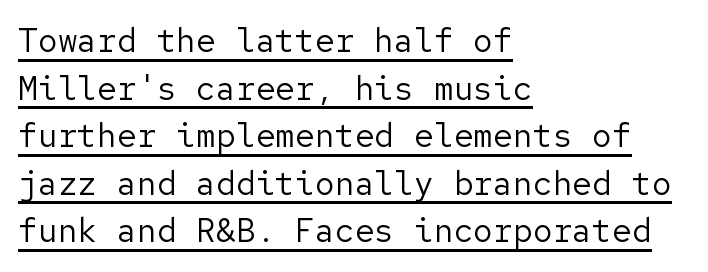
Note: no serifs on the glyphs. The ragged edge is on the right, which tells us the setting is flush left. A normal amount of white space separates one row of letters from the next. Characters follow at the spacing the type designer built in. Underlined type.
